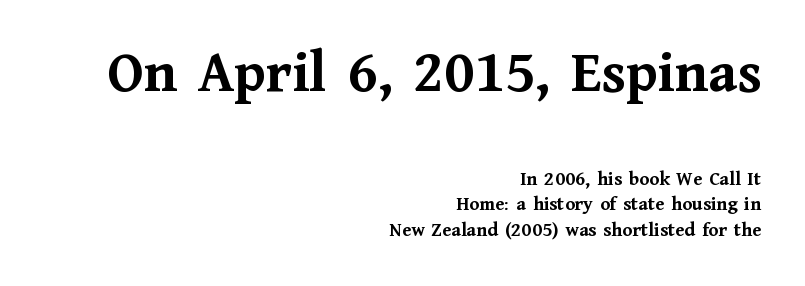
Q: Is the text bold? A: Yes.
Q: Is the text italic (slanted)? A: No, it is upright.
Q: Is the typeface a serif or a sans-serif typeface? A: Serif.
Q: Is the text underlined? A: No.
Q: How is the paragraph aligned? A: Right-aligned.
Q: Is the spacing between letters normal or unusually wide? A: Normal.
Q: Is the spacing between lines tight, normal or loose? A: Normal.
Q: Which block of text is set in a larger size, the first (top) or the second (bottom)? A: The first (top) one.
Q: Width (condensed, normal, or wide)? A: Normal.
Q: Stroke contrast? A: Medium.
Q: x-height? A: Medium.
Q: Monospaced? A: No.
